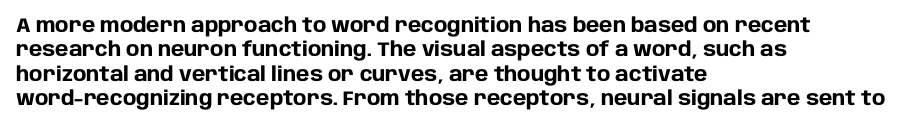
Q: Is the text bold? A: Yes.
Q: Is the text italic (slanted)? A: No, it is upright.
Q: Is the text underlined? A: No.
Q: How is the paragraph aligned? A: Left-aligned.
Q: Is the spacing between letters normal or unusually wide? A: Normal.
